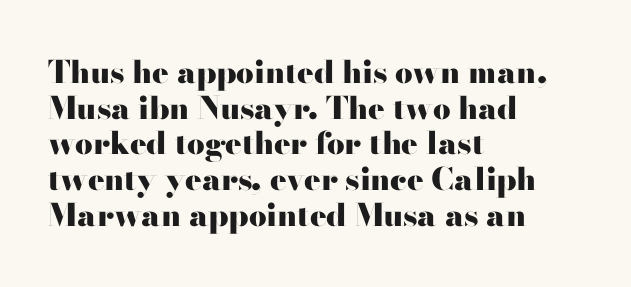
The setting favours the left margin, as ordinary paragraphs usually do. Proportional: the letters do not fall into vertical columns. Do the letters lean? They stand straight. The passage shown is typeset with a serif family. The vertical gap from one line to the next is small.
